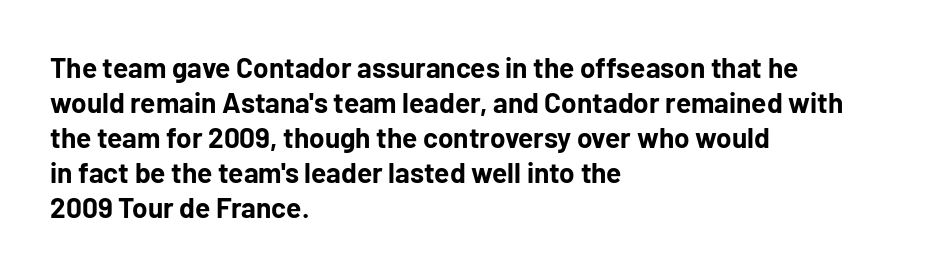
Q: Is the text bold? A: Yes.
Q: Is the text italic (slanted)? A: No, it is upright.
Q: Is the typeface a serif or a sans-serif typeface? A: Sans-serif.
Q: Is the text underlined? A: No.
Q: How is the paragraph aligned? A: Left-aligned.
Q: Is the spacing between letters normal or unusually wide? A: Normal.
Q: Is the spacing between lines tight, normal or loose? A: Normal.
Q: Width (condensed, normal, or wide)? A: Normal.
Q: Stroke contrast? A: Low.
Q: x-height? A: Medium.
Q: Monospaced? A: No.
